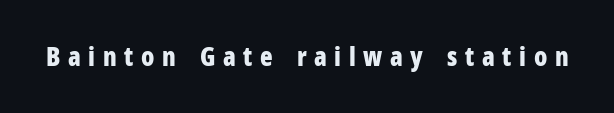
The image shows 26 px bold type, upright; set unusually wide letter spacing (+0.29 em), not underlined.
